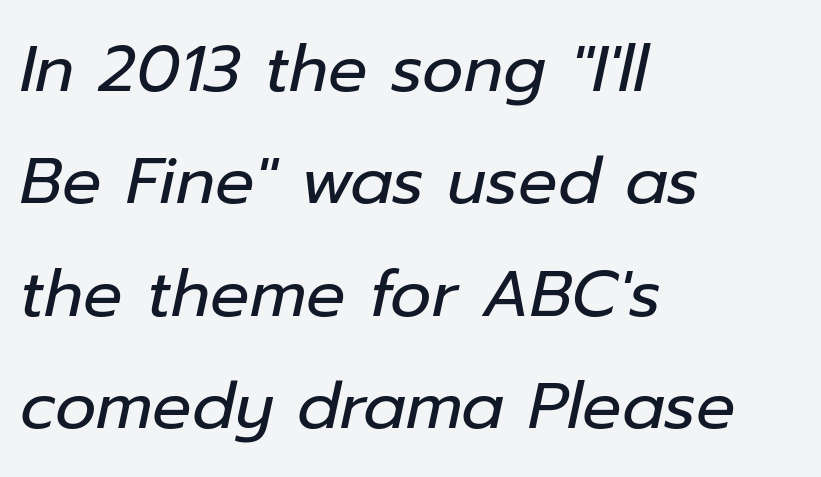
Q: Is the text bold? A: No.
Q: Is the text italic (slanted)? A: Yes, it leans right by about 12 degrees.
Q: Is the text underlined? A: No.
Q: How is the paragraph aligned? A: Left-aligned.
Q: Is the spacing between letters normal or unusually wide? A: Normal.
Q: Width (condensed, normal, or wide)? A: Normal.
Q: Stroke contrast? A: Low.
Q: x-height? A: Medium.
Q: Monospaced? A: No.
